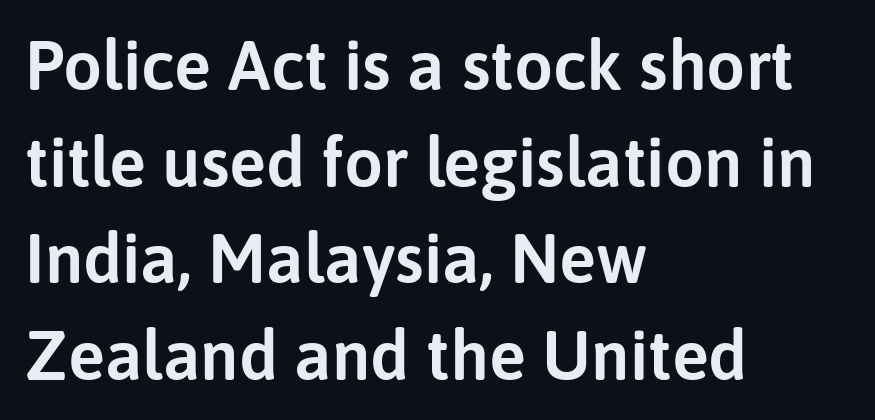
The image shows 69 px sans-serif type, upright; set left-aligned, normal line spacing (1.4x), normal letter spacing, not underlined; low stroke contrast and a medium x-height.
